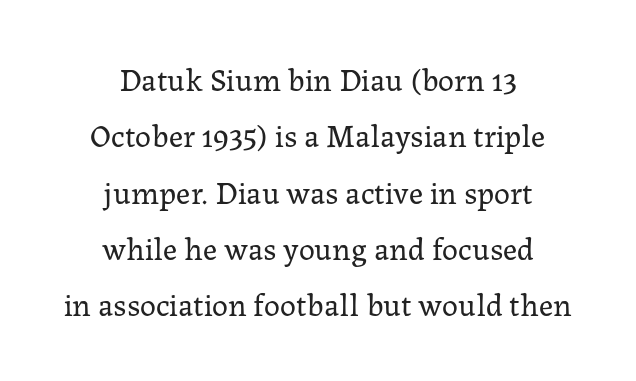
Any mark beneath the type? The region is blank. The compositor balanced each line on the midline. Here the designer chose a conventional face with non-uniform glyph widths. Observe the serifs anchoring each vertical stroke in this sample. The weight tops out at a normal text grade. These lines keep a tight, regular rhythm from letter to letter.
